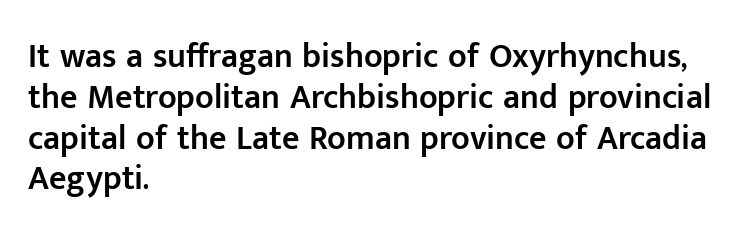
Left-aligned paragraph, ragged on the right. Observe the absence of serifs on each vertical stroke in this sample. The space beneath each line is pristine and unruled. The glyphs have the mass of a demibold cut, below bold. The face used here is proportionally spaced, like ordinary book or web type.
